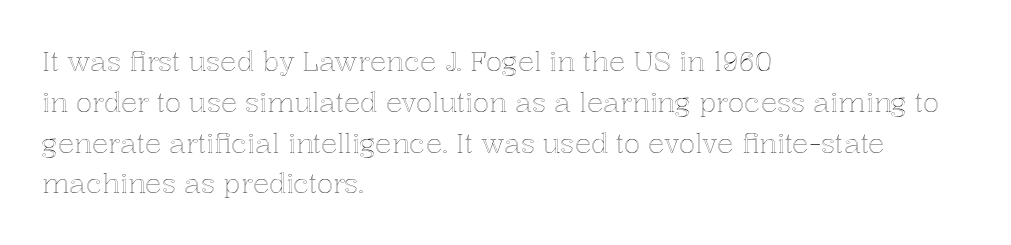
{"italic": "no", "underline": "no", "align": "left", "line_spacing": "normal", "line_spacing_ratio": 1.51, "letter_spacing": "normal", "letter_spacing_em": 0.0, "glyph_px": 27}
